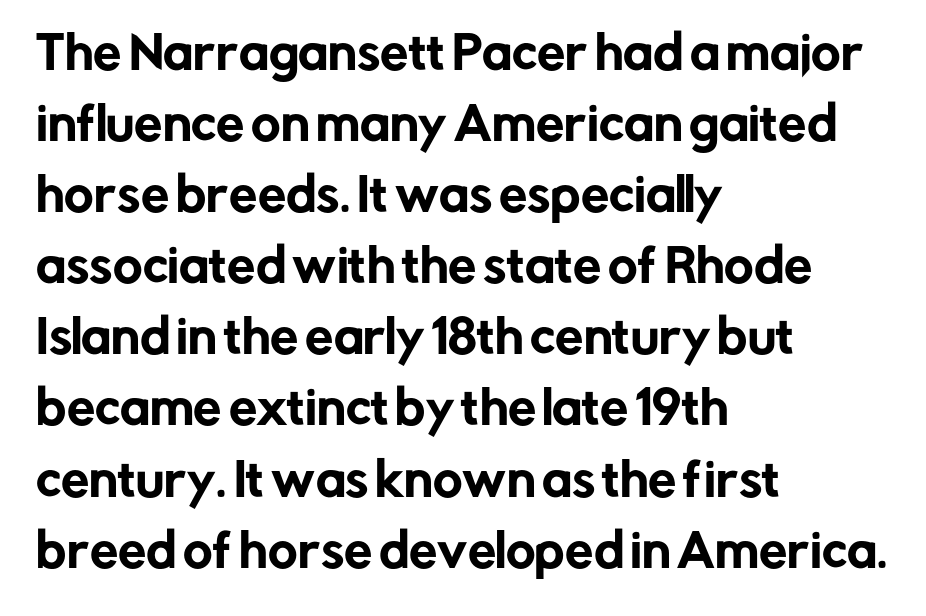
The image shows 45 px sans-serif type, upright; set left-aligned, normal line spacing (1.58x), normal letter spacing, not underlined; low stroke contrast and a medium x-height.
